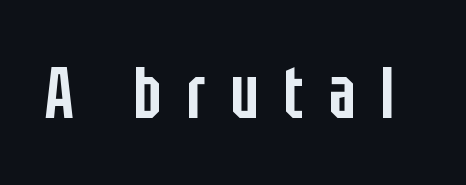
The image shows 73 px semibold, condensed sans-serif type, upright; set unusually wide letter spacing (+0.34 em), not underlined; low stroke contrast and a large x-height.
